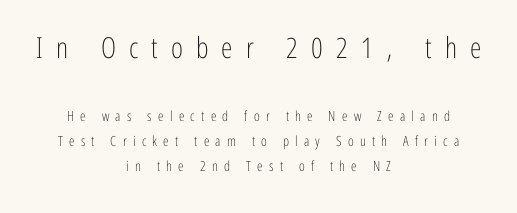
Casual observation: everything's sitting right in the middle. Ascenders rise straight up at ninety degrees. The weight would be labelled regular, book, light, or lighter still. The string is rendered with underlining switched off. Character widths vary here, with narrow letters taking less room than wide ones.
